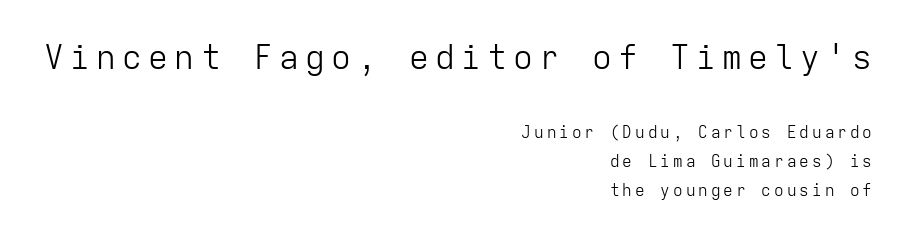
{"serif": "no", "italic": "no", "bold": "no", "weight": "light", "width": "normal", "stroke_contrast": "low", "x_height": "medium", "monospaced": "yes", "underline": "no", "align": "right", "line_spacing_ratio": 1.79, "larger_block": "first", "size_ratio": 2.06, "glyph_px": 33}
